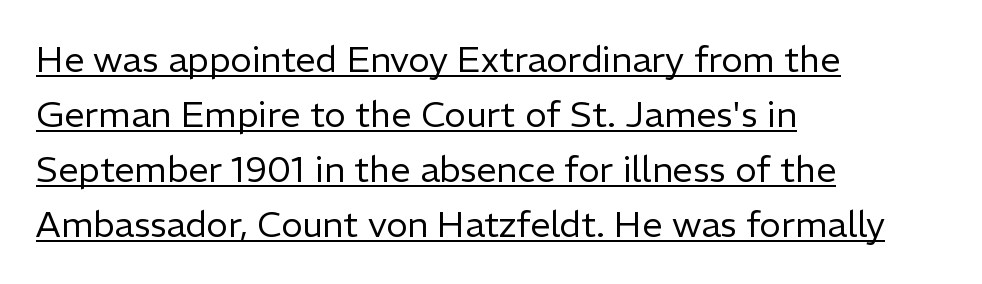
{"serif": "no", "italic": "no", "bold": "no", "weight": "regular", "width": "normal", "stroke_contrast": "low", "x_height": "medium", "monospaced": "no", "underline": "yes", "align": "left", "line_spacing": "normal", "line_spacing_ratio": 1.53, "letter_spacing": "normal", "letter_spacing_em": 0.0, "glyph_px": 36}
